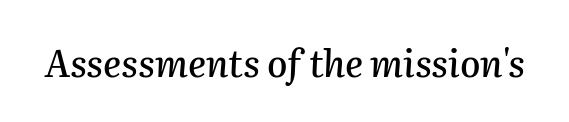
Just letters on the line, the space beneath them empty. Spacing verdict: proportional, widths tailored to each character. The letterforms sit shoulder to shoulder at normal distance. The letters are slanted; this is an italic face.
